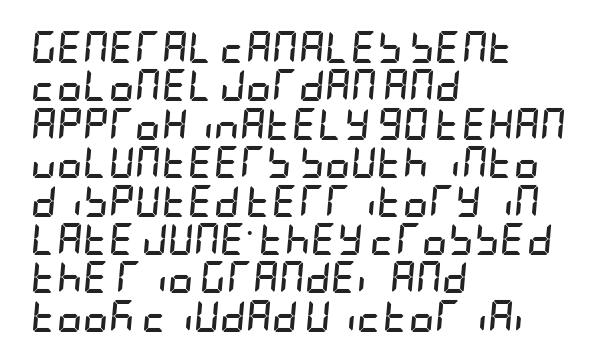
{"italic": "yes", "lean": "right", "slant_degrees": 5, "bold": "yes", "weight": "semibold", "width": "condensed", "stroke_contrast": "low", "x_height": "large", "underline": "no", "align": "left", "line_spacing_ratio": 1.2, "letter_spacing": "normal", "letter_spacing_em": 0.0, "glyph_px": 32}
